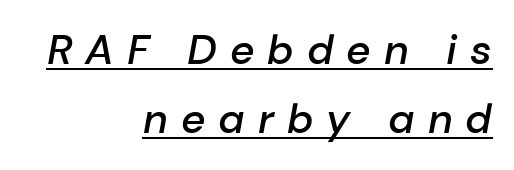
Q: Is the text bold? A: Semi-bold.
Q: Is the text italic (slanted)? A: Yes, it leans right by about 10 degrees.
Q: Is the text underlined? A: Yes.
Q: How is the paragraph aligned? A: Right-aligned.
Q: Is the spacing between letters normal or unusually wide? A: Unusually wide.
Q: Is the spacing between lines tight, normal or loose? A: Normal.
Q: Width (condensed, normal, or wide)? A: Normal.
Q: Stroke contrast? A: Low.
Q: x-height? A: Medium.
Q: Monospaced? A: No.
